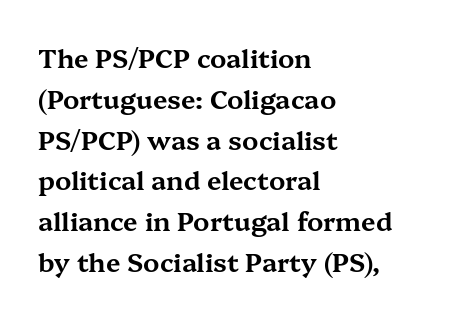
{"italic": "no", "underline": "no", "align": "left", "line_spacing": "normal", "line_spacing_ratio": 1.57, "letter_spacing": "normal", "letter_spacing_em": 0.0, "glyph_px": 26}
